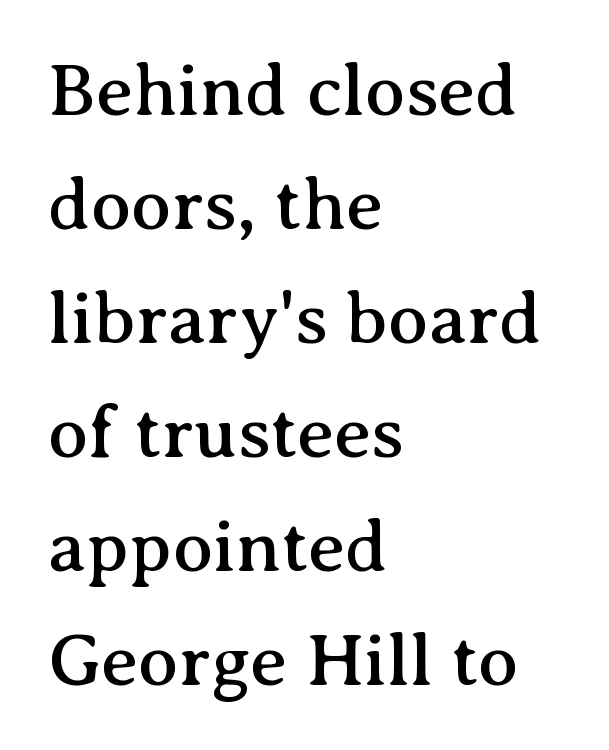
Q: Is the text italic (slanted)? A: No, it is upright.
Q: Is the typeface a serif or a sans-serif typeface? A: Serif.
Q: Is the text underlined? A: No.
Q: How is the paragraph aligned? A: Left-aligned.
Q: Is the spacing between letters normal or unusually wide? A: Normal.
Q: Is the spacing between lines tight, normal or loose? A: Normal.
Q: Width (condensed, normal, or wide)? A: Normal.
Q: Stroke contrast? A: Medium.
Q: x-height? A: Medium.
Q: Monospaced? A: No.
